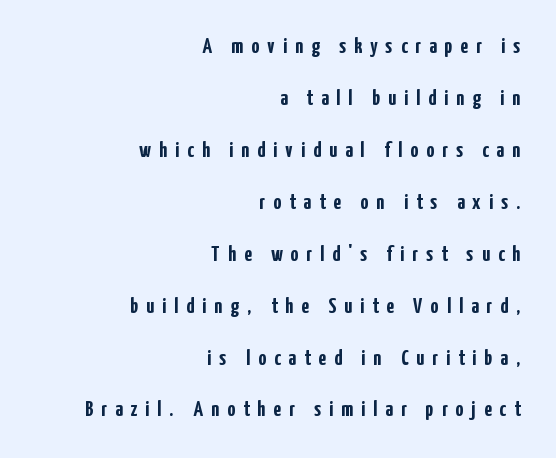
{"italic": "no", "bold": "yes", "underline": "no", "align": "right", "line_spacing": "loose", "line_spacing_ratio": 2.36, "letter_spacing": "wide", "letter_spacing_em": 0.37, "glyph_px": 22}
